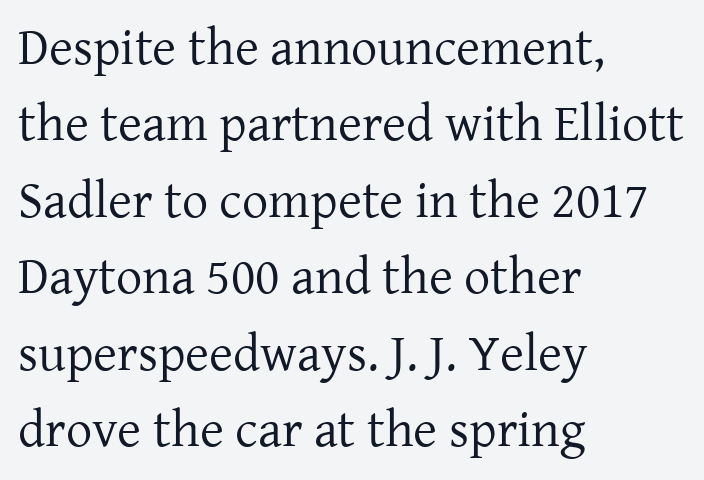
The image shows 52 px regular-weight serif type, upright; set left-aligned, normal line spacing (1.47x), normal letter spacing, not underlined; low stroke contrast and a medium x-height.
